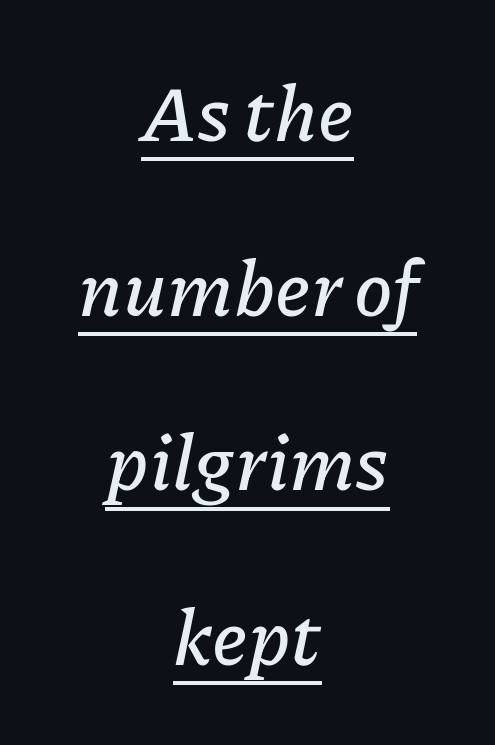
{"italic": "yes", "lean": "right", "slant_degrees": 11, "width": "normal", "stroke_contrast": "low", "x_height": "medium", "monospaced": "no", "underline": "yes", "align": "center", "line_spacing": "loose", "line_spacing_ratio": 2.24, "letter_spacing": "normal", "letter_spacing_em": 0.0, "glyph_px": 78}
